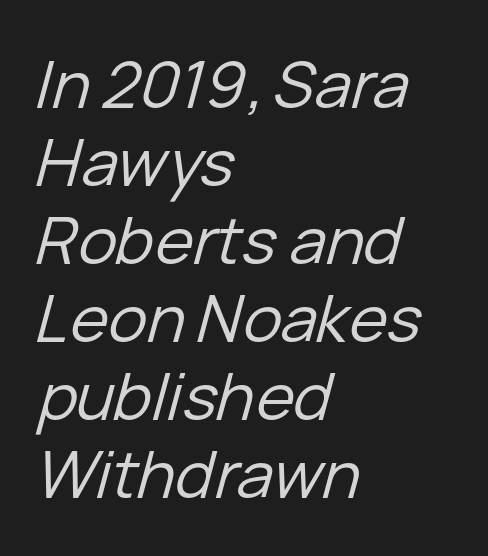
Descender tails drop into unmarked territory. Is the type slanted? Yes — the strokes lean at a clear angle. This sample has the flowing, uneven cadence of proportional lettering. The typeface has the unassuming heft of standard copy or less. Reading down the block, your eye returns to a fixed left position each line. What stands out about the letter spacing? Nothing — it is the standard amount.
